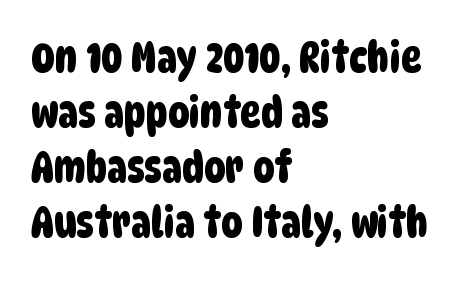
{"serif": "no", "width": "condensed", "stroke_contrast": "low", "x_height": "large", "monospaced": "no", "underline": "no", "align": "left", "line_spacing": "normal", "line_spacing_ratio": 1.28, "letter_spacing": "normal", "letter_spacing_em": 0.0, "glyph_px": 43}
